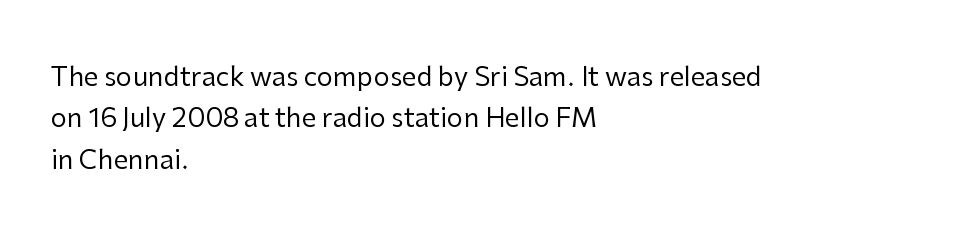
Q: Is the text bold? A: No.
Q: Is the text italic (slanted)? A: No, it is upright.
Q: Is the text underlined? A: No.
Q: How is the paragraph aligned? A: Left-aligned.
Q: Is the spacing between letters normal or unusually wide? A: Normal.
Q: Is the spacing between lines tight, normal or loose? A: Normal.
